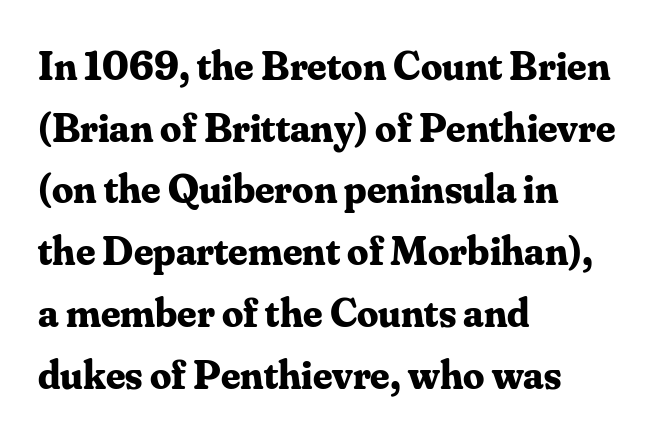
{"serif": "yes", "italic": "no", "bold": "yes", "weight": "bold", "width": "normal", "stroke_contrast": "medium", "x_height": "small", "monospaced": "no", "underline": "no", "align": "left", "line_spacing": "normal", "line_spacing_ratio": 1.47, "letter_spacing": "normal", "letter_spacing_em": 0.0, "glyph_px": 42}
